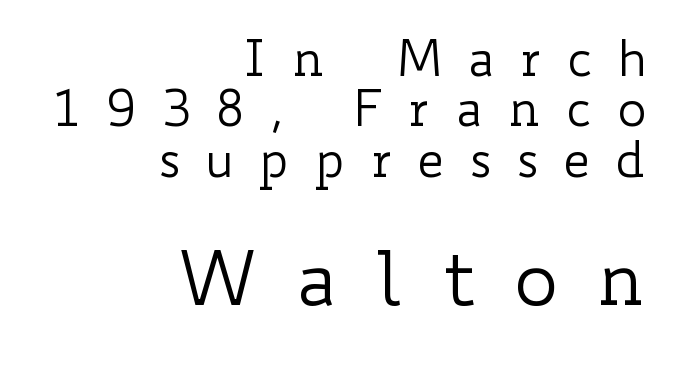
Q: Is the text bold? A: No.
Q: Is the text italic (slanted)? A: No, it is upright.
Q: Is the text underlined? A: No.
Q: How is the paragraph aligned? A: Right-aligned.
Q: Is the spacing between letters normal or unusually wide? A: Unusually wide.
Q: Is the spacing between lines tight, normal or loose? A: Tight.
Q: Which block of text is set in a larger size, the first (top) or the second (bottom)? A: The second (bottom) one.
Q: Width (condensed, normal, or wide)? A: Wide.
Q: Stroke contrast? A: Low.
Q: x-height? A: Small.
Q: Monospaced? A: No.
